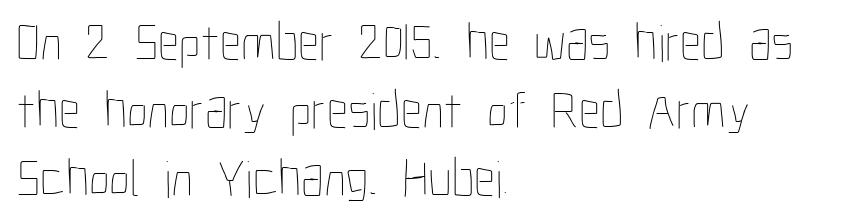
{"italic": "no", "bold": "no", "weight": "thin", "width": "condensed", "stroke_contrast": "low", "x_height": "medium", "monospaced": "no", "underline": "no", "align": "left", "line_spacing": "normal", "line_spacing_ratio": 1.28, "letter_spacing": "normal", "letter_spacing_em": 0.0, "glyph_px": 53}
